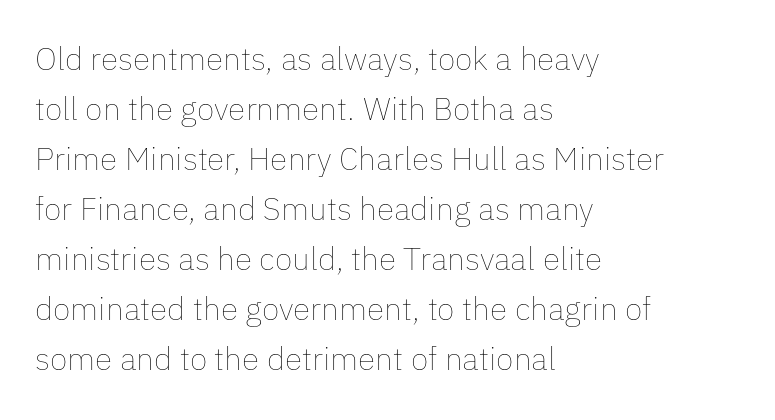
The image shows 32 px thin type, upright; set left-aligned, normal line spacing (1.56x), normal letter spacing, not underlined; low stroke contrast and a medium x-height.
